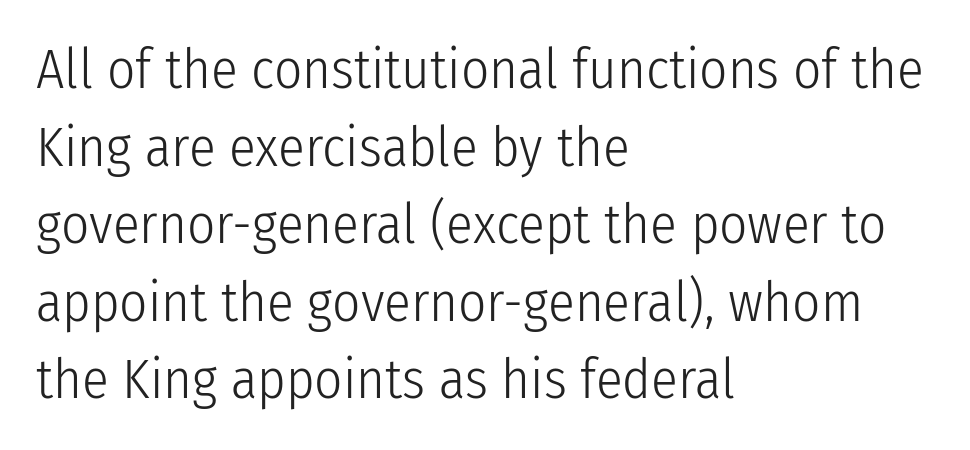
Honestly, the row spacing looks completely unremarkable. Varying glyph widths throughout — classic text-font behaviour. The face used here is rendered with its standard letterfit. A light-to-regular cut is what we see here. The type family on display is of the sans-serif kind. The lines are quadded left.
